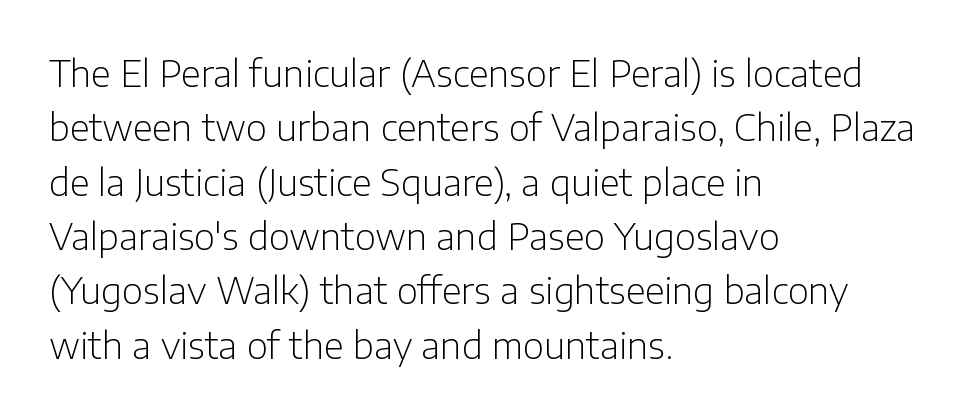
{"serif": "no", "italic": "no", "bold": "no", "weight": "light", "width": "normal", "stroke_contrast": "low", "x_height": "medium", "monospaced": "no", "underline": "no", "align": "left", "line_spacing": "normal", "line_spacing_ratio": 1.51, "letter_spacing": "normal", "letter_spacing_em": 0.0, "glyph_px": 36}
